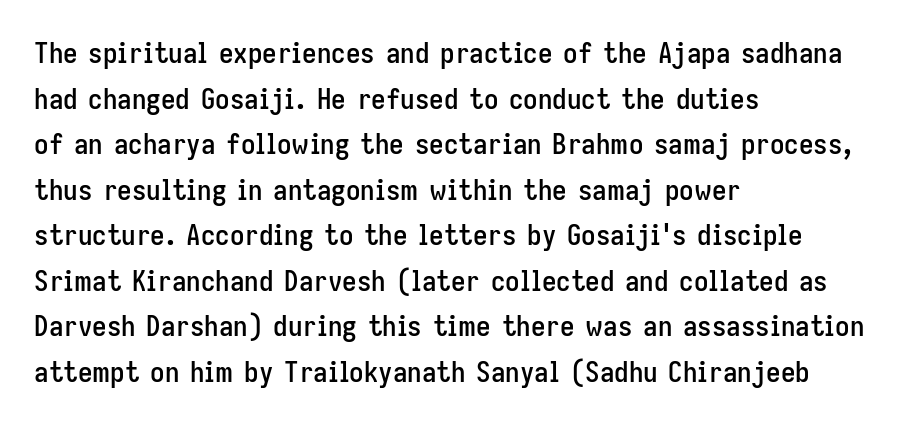
The image shows 29 px condensed sans-serif type, upright; set left-aligned, normal line spacing (1.57x), normal letter spacing, not underlined; low stroke contrast and a medium x-height.
